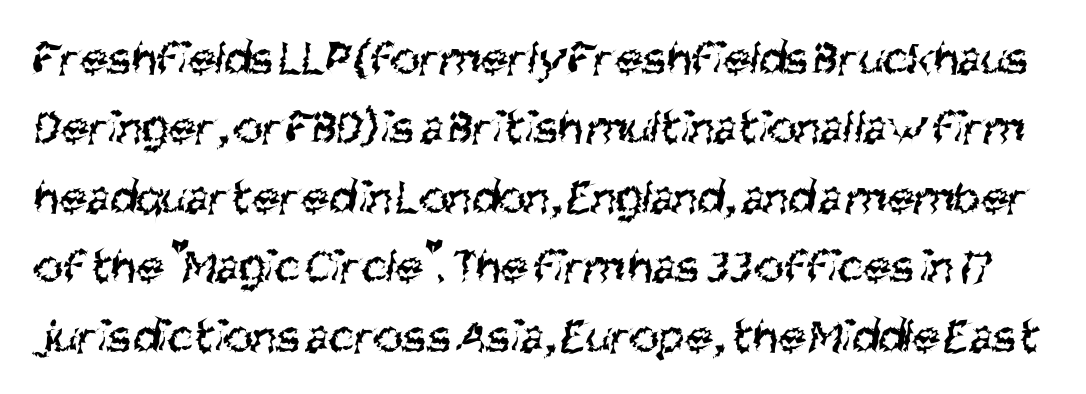
The image shows 50 px regular-weight, condensed sans-serif type; set normal line spacing (1.39x), normal letter spacing, not underlined; medium stroke contrast and a large x-height.
